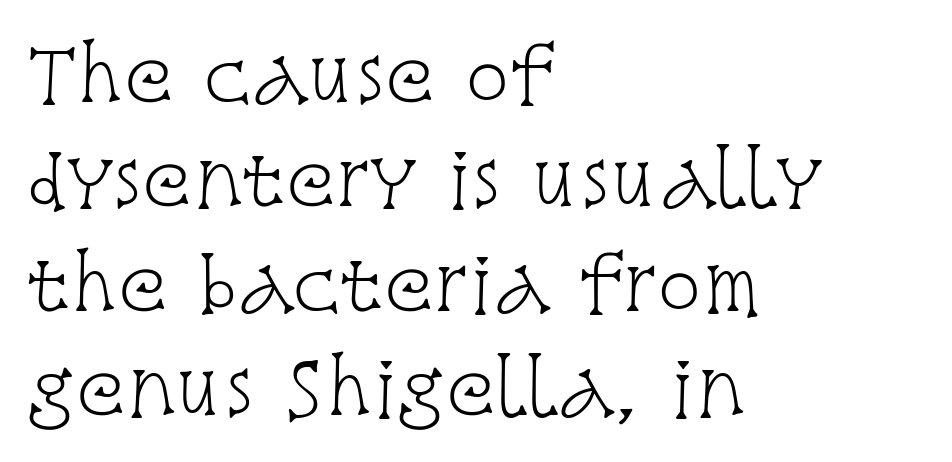
Q: Is the text bold? A: No.
Q: Is the text italic (slanted)? A: No, it is upright.
Q: Is the typeface a serif or a sans-serif typeface? A: Serif.
Q: Is the text underlined? A: No.
Q: How is the paragraph aligned? A: Left-aligned.
Q: Is the spacing between letters normal or unusually wide? A: Normal.
Q: Is the spacing between lines tight, normal or loose? A: Normal.
Q: Width (condensed, normal, or wide)? A: Condensed.
Q: Stroke contrast? A: Low.
Q: x-height? A: Large.
Q: Monospaced? A: No.
